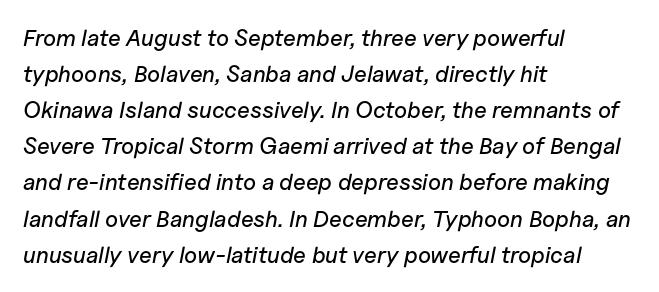
The image shows 23 px text type, italic (leaning right); set left-aligned, normal line spacing (1.57x), normal letter spacing, not underlined.
